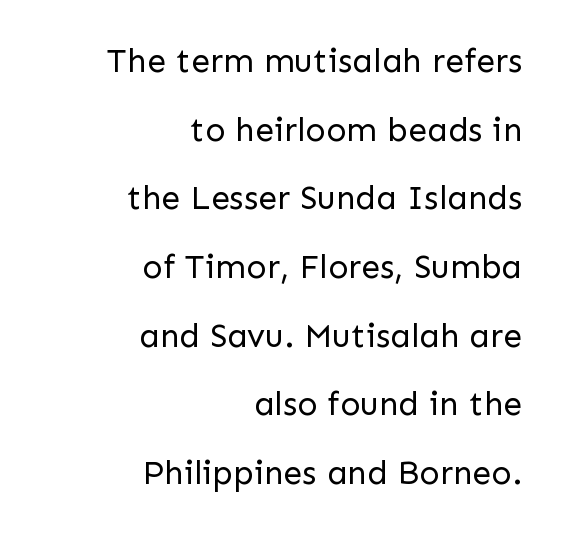
{"serif": "no", "italic": "no", "bold": "no", "weight": "regular", "width": "normal", "stroke_contrast": "low", "x_height": "medium", "monospaced": "no", "underline": "no", "align": "right", "line_spacing": "loose", "line_spacing_ratio": 2.02, "letter_spacing": "normal", "letter_spacing_em": 0.0, "glyph_px": 34}
